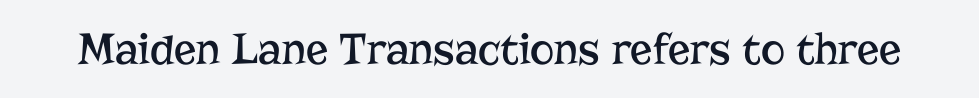
Q: Is the text bold? A: No.
Q: Is the text italic (slanted)? A: No, it is upright.
Q: Is the typeface a serif or a sans-serif typeface? A: Serif.
Q: Is the text underlined? A: No.
Q: Is the spacing between letters normal or unusually wide? A: Normal.
Q: Width (condensed, normal, or wide)? A: Normal.
Q: Stroke contrast? A: Low.
Q: x-height? A: Medium.
Q: Monospaced? A: No.
